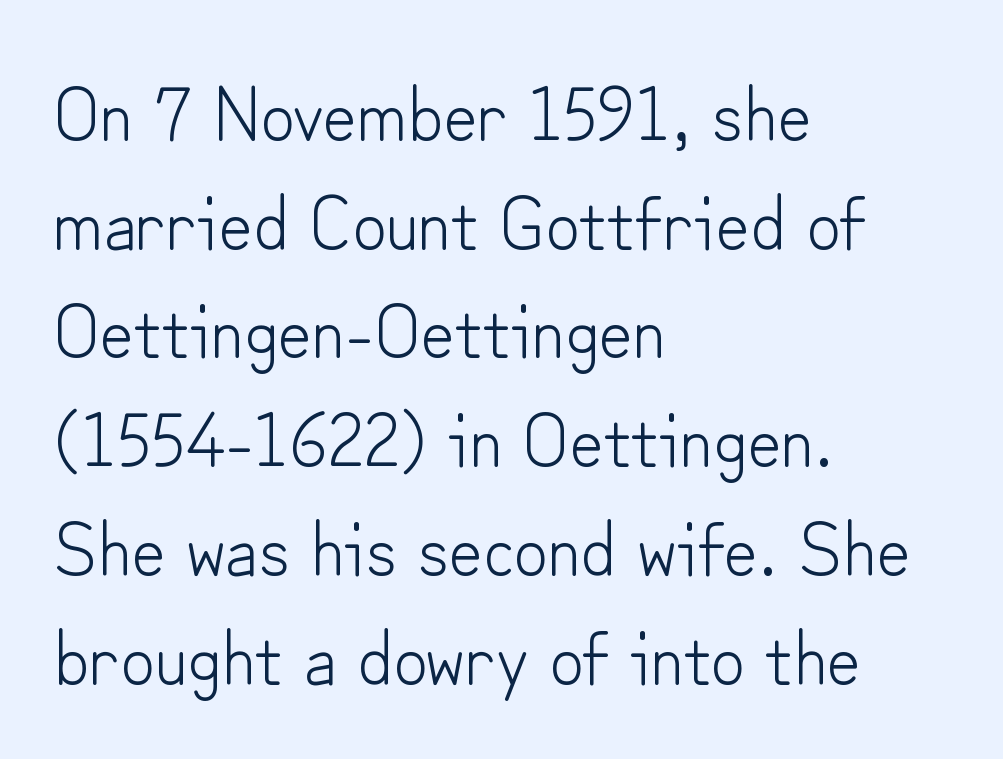
The image shows 75 px light sans-serif type, upright; set left-aligned, normal line spacing (1.45x), normal letter spacing, not underlined; low stroke contrast and a small x-height.
